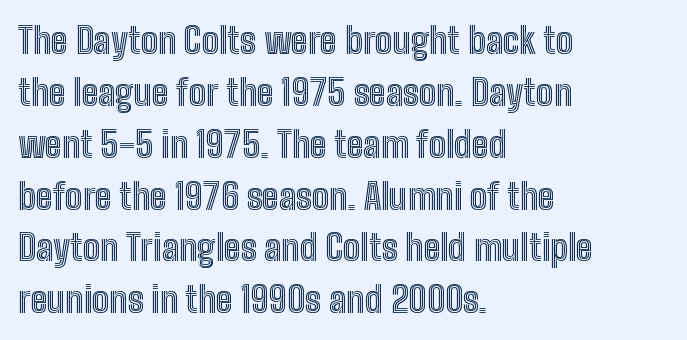
The passage is arranged the way most books set body copy — flush left. Tracking here is standard; glyphs follow each other at the usual distance. Notice how descenders clear the ascenders below comfortably — that's standard leading. Nope, not italic — everything's standing straight. A typesetter would call this proportional, since set widths differ per character. Underlining? Definitely not there.
